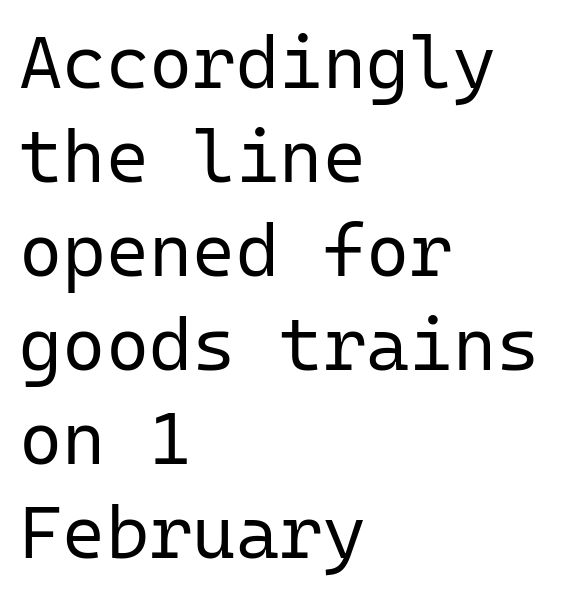
The image shows 74 px regular-weight sans-serif type, upright, monospaced; set left-aligned, normal line spacing (1.27x), normal letter spacing, not underlined; low stroke contrast and a medium x-height.
